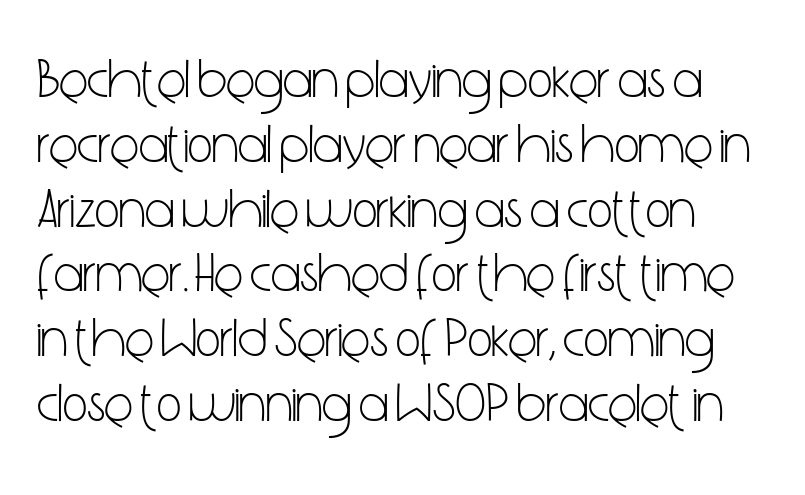
{"serif": "no", "italic": "no", "bold": "no", "weight": "light", "width": "condensed", "stroke_contrast": "low", "x_height": "medium", "monospaced": "no", "underline": "no", "line_spacing_ratio": 1.2, "letter_spacing": "normal", "letter_spacing_em": 0.0, "glyph_px": 54}
